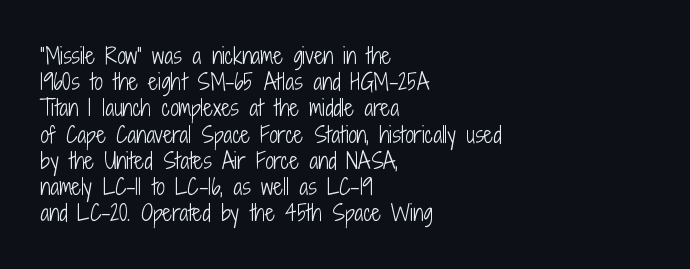
The image shows 21 px text type, upright; set left-aligned, normal line spacing (1.25x), normal letter spacing, not underlined.
